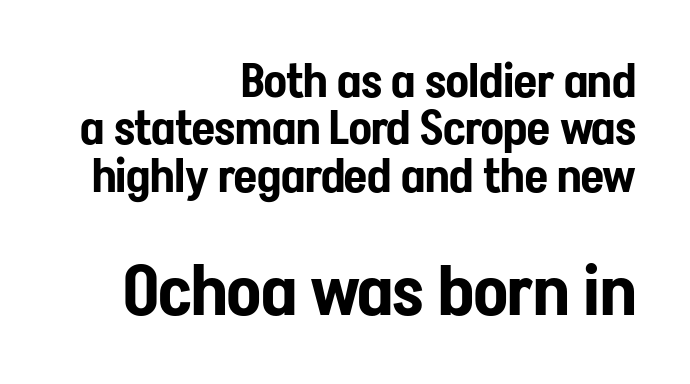
The image shows 70 px condensed sans-serif type, upright; set right-aligned, tight line spacing (1.01x), normal letter spacing, not underlined; the second (bottom) block is 1.49x larger; low stroke contrast and a medium x-height.
